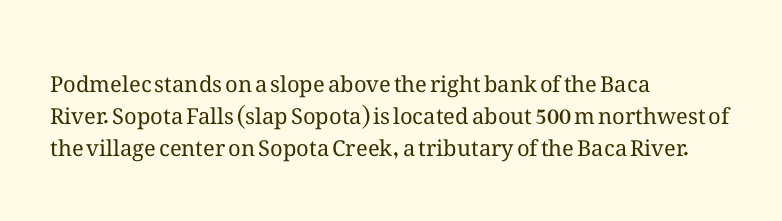
Q: Is the text bold? A: No.
Q: Is the text italic (slanted)? A: No, it is upright.
Q: Is the text underlined? A: No.
Q: How is the paragraph aligned? A: Left-aligned.
Q: Is the spacing between letters normal or unusually wide? A: Normal.
Q: Is the spacing between lines tight, normal or loose? A: Normal.
